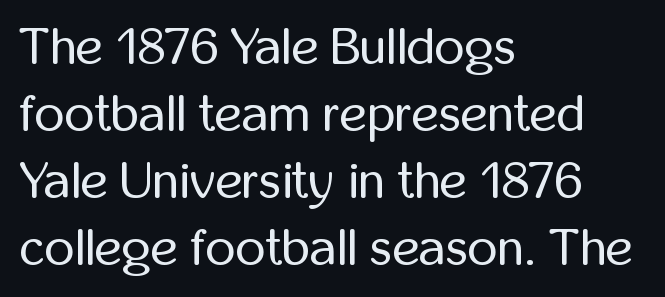
The image shows 52 px regular-weight, condensed sans-serif type, upright; set left-aligned, normal line spacing (1.29x), normal letter spacing, not underlined; low stroke contrast and a medium x-height.
